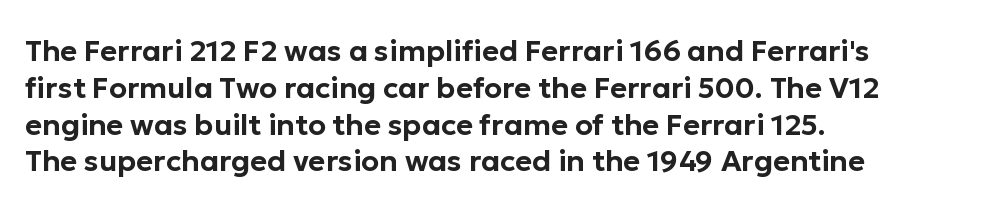
Students, note that the glyphs here touch the page at normal intervals. Lines of text with bare space underneath. Think of a printed novel: that variable character pitch is what you see here. Look at the bottom of the vertical strokes: they stop flat, with no serifs.
